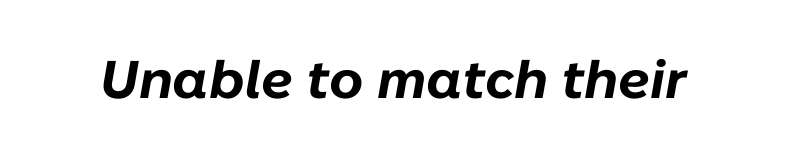
Q: Is the text bold? A: Yes.
Q: Is the text italic (slanted)? A: Yes, it leans right by about 10 degrees.
Q: Is the text underlined? A: No.
Q: Is the spacing between letters normal or unusually wide? A: Normal.
Q: Width (condensed, normal, or wide)? A: Normal.
Q: Stroke contrast? A: Low.
Q: x-height? A: Medium.
Q: Monospaced? A: No.
